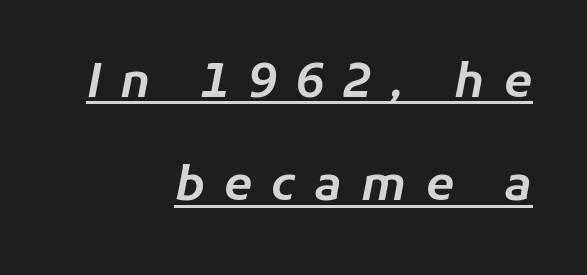
Q: Is the text italic (slanted)? A: Yes, it leans right by about 11 degrees.
Q: Is the text underlined? A: Yes.
Q: How is the paragraph aligned? A: Right-aligned.
Q: Is the spacing between letters normal or unusually wide? A: Unusually wide.
Q: Is the spacing between lines tight, normal or loose? A: Loose.
Q: Width (condensed, normal, or wide)? A: Normal.
Q: Stroke contrast? A: Low.
Q: x-height? A: Medium.
Q: Monospaced? A: No.
